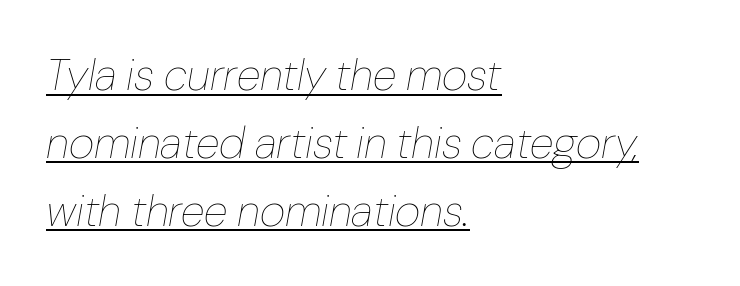
The typography opts for an oblique posture over an upright one. Students, observe the line beneath the letters — that is underlining. Reading down the column, the eye jumps a familiar distance to each next line. Weight class: somewhere from thin through regular. The rendering anchors every line to the left-hand side.
